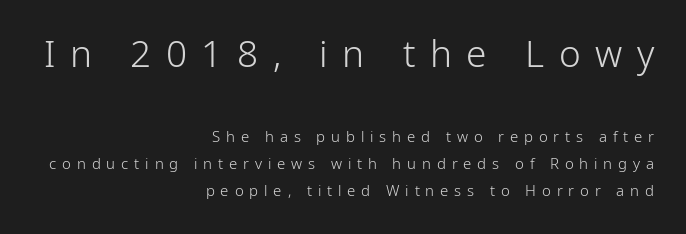
Q: Is the text bold? A: No.
Q: Is the text italic (slanted)? A: No, it is upright.
Q: Is the typeface a serif or a sans-serif typeface? A: Sans-serif.
Q: Is the text underlined? A: No.
Q: How is the paragraph aligned? A: Right-aligned.
Q: Is the spacing between letters normal or unusually wide? A: Unusually wide.
Q: Which block of text is set in a larger size, the first (top) or the second (bottom)? A: The first (top) one.
Q: Width (condensed, normal, or wide)? A: Normal.
Q: Stroke contrast? A: Low.
Q: x-height? A: Medium.
Q: Monospaced? A: No.
